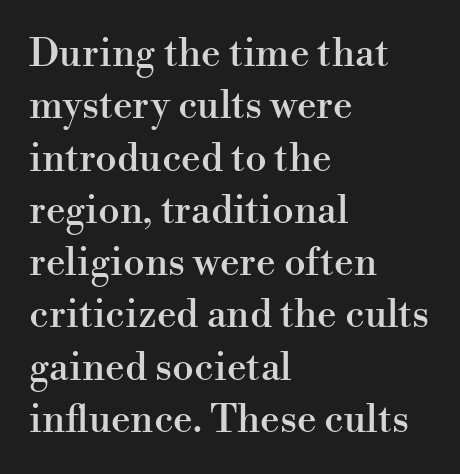
The image shows 39 px serif type, upright; set left-aligned, normal line spacing (1.34x), normal letter spacing, not underlined; high stroke contrast and a small x-height.
